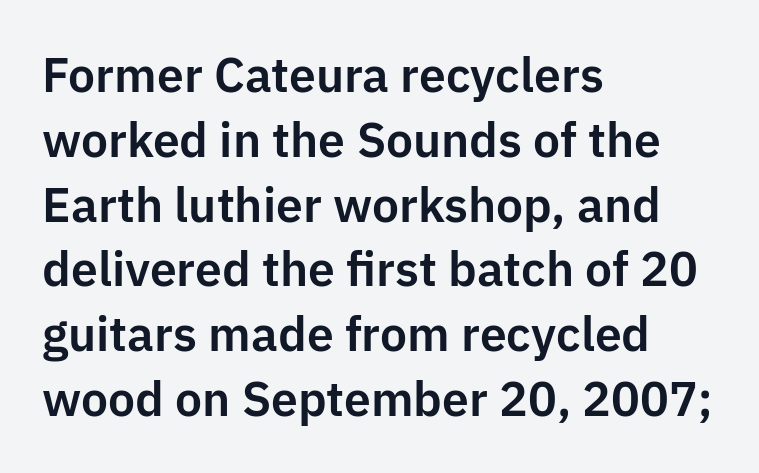
Q: Is the text italic (slanted)? A: No, it is upright.
Q: Is the typeface a serif or a sans-serif typeface? A: Sans-serif.
Q: Is the text underlined? A: No.
Q: How is the paragraph aligned? A: Left-aligned.
Q: Is the spacing between letters normal or unusually wide? A: Normal.
Q: Is the spacing between lines tight, normal or loose? A: Normal.
Q: Width (condensed, normal, or wide)? A: Normal.
Q: Stroke contrast? A: Low.
Q: x-height? A: Medium.
Q: Monospaced? A: No.
